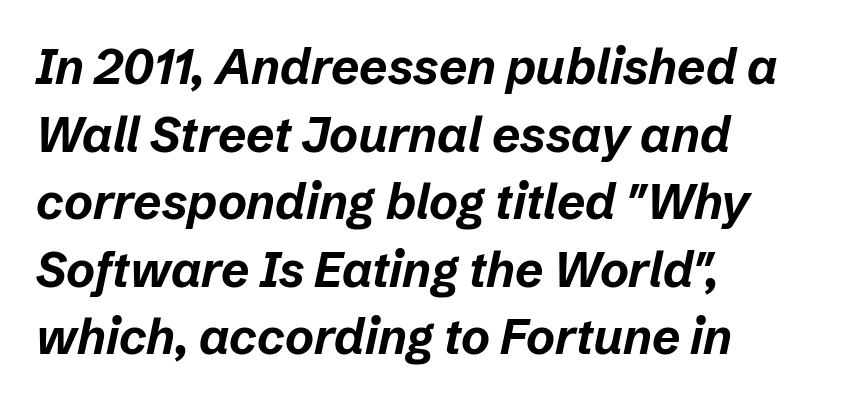
{"italic": "yes", "lean": "right", "slant_degrees": 12, "bold": "yes", "weight": "bold", "width": "normal", "stroke_contrast": "low", "x_height": "medium", "monospaced": "no", "underline": "no", "align": "left", "line_spacing": "normal", "line_spacing_ratio": 1.38, "letter_spacing": "normal", "letter_spacing_em": 0.0, "glyph_px": 49}
